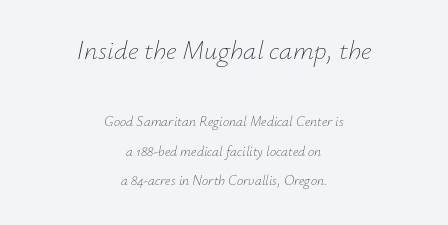
{"italic": "yes", "lean": "right", "slant_degrees": 12, "bold": "no", "underline": "no", "align": "center", "line_spacing": "loose", "line_spacing_ratio": 2.12, "letter_spacing": "normal", "letter_spacing_em": 0.0, "larger_block": "first", "size_ratio": 1.93, "glyph_px": 27}
